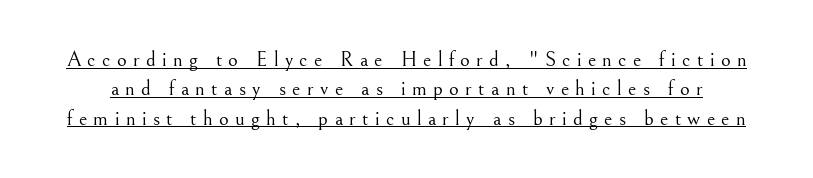
The image shows 21 px text type, upright; set normal line spacing (1.4x), unusually wide letter spacing (+0.3 em), underlined.
